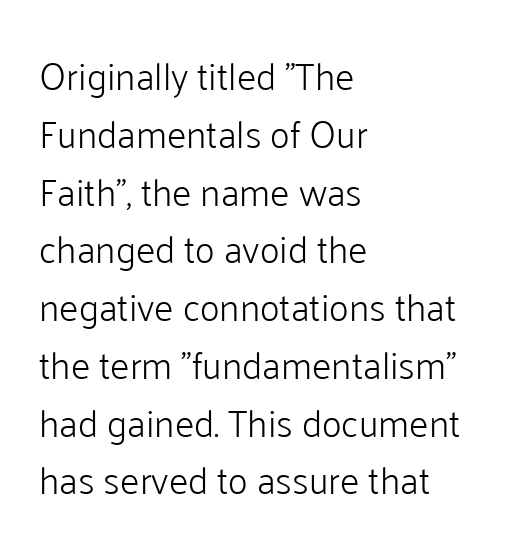
The image shows 38 px light sans-serif type, upright; set left-aligned, normal line spacing (1.52x), normal letter spacing, not underlined; low stroke contrast and a medium x-height.
